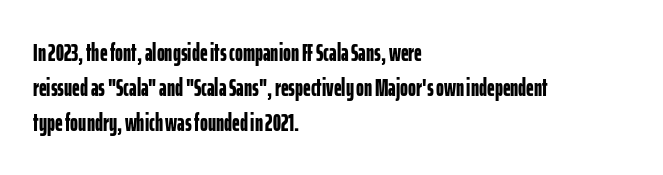
Nope, not italic — everything's standing straight. The passage shown has conventional tracking throughout. Bold? Absolutely — the strokes are thick and heavy. If you drew a ruler down the left edge, every line would touch it. The gap between lines stays unmarked. Horizontal bands of white between lines are of average thickness.
